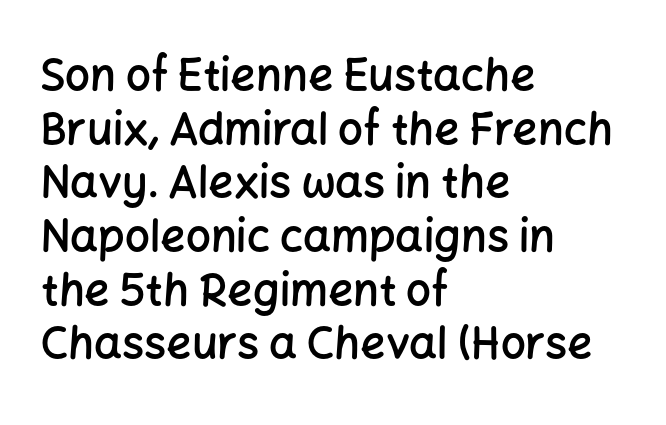
Nobody touched the tracking dial on this one. Quick note: underline off. Stroke thickness is moderately raised; the sample reads as semibold. Spacing verdict: proportional, widths tailored to each character. Nothing sits at the stroke ends, so this counts as sans-serif. These lines stack with their left ends in a neat column.
